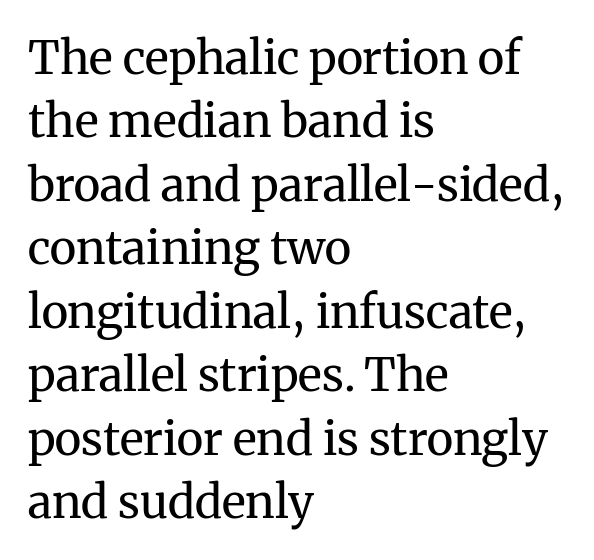
The image shows 46 px regular-weight serif type, upright; set left-aligned, normal line spacing (1.38x), normal letter spacing, not underlined; medium stroke contrast and a medium x-height.
